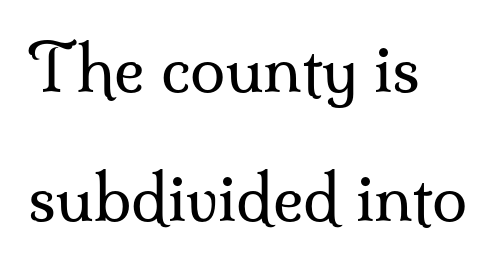
Q: Is the text bold? A: No.
Q: Is the text italic (slanted)? A: No, it is upright.
Q: Is the typeface a serif or a sans-serif typeface? A: Serif.
Q: Is the text underlined? A: No.
Q: How is the paragraph aligned? A: Left-aligned.
Q: Is the spacing between letters normal or unusually wide? A: Normal.
Q: Is the spacing between lines tight, normal or loose? A: Loose.
Q: Width (condensed, normal, or wide)? A: Normal.
Q: Stroke contrast? A: Medium.
Q: x-height? A: Small.
Q: Monospaced? A: No.
